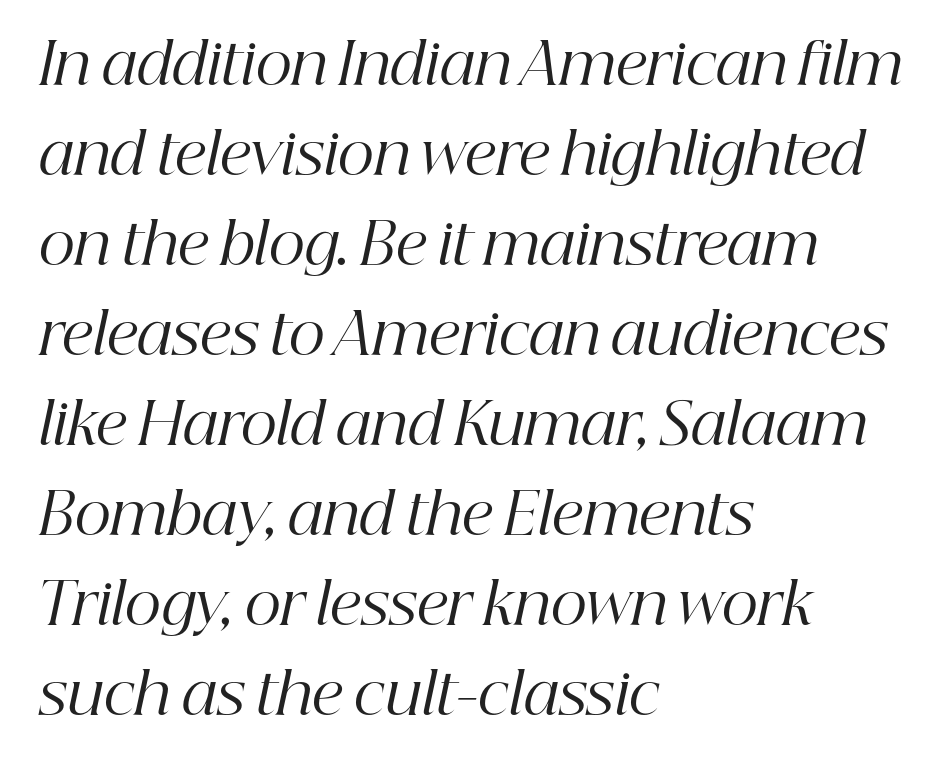
The image shows 57 px regular-weight serif type, italic (leaning right); set left-aligned, normal line spacing (1.58x), normal letter spacing, not underlined; high stroke contrast and a medium x-height.
